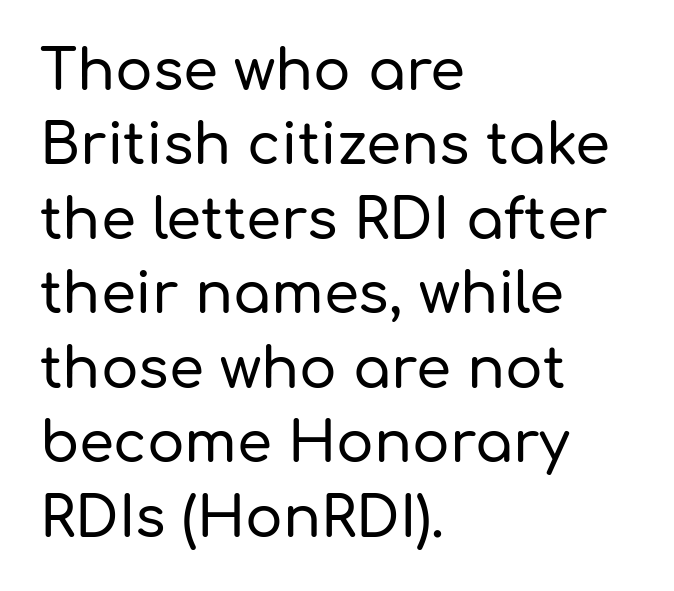
The image shows 56 px sans-serif type, upright; set left-aligned, normal line spacing (1.33x), normal letter spacing, not underlined; low stroke contrast and a medium x-height.
